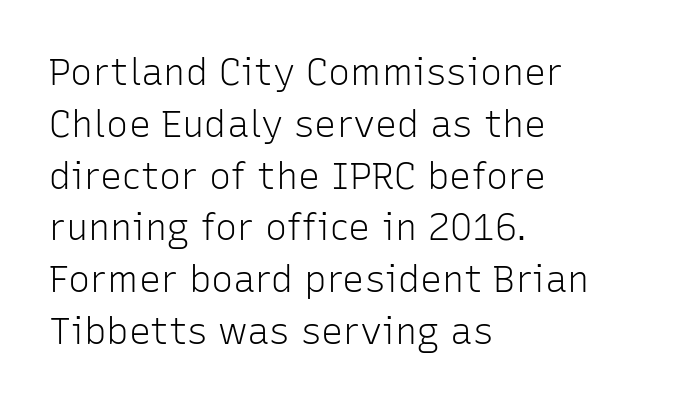
{"serif": "no", "italic": "no", "bold": "no", "weight": "light", "width": "normal", "stroke_contrast": "low", "x_height": "medium", "monospaced": "no", "underline": "no", "align": "left", "line_spacing": "normal", "line_spacing_ratio": 1.4, "letter_spacing": "normal", "letter_spacing_em": 0.0, "glyph_px": 37}
